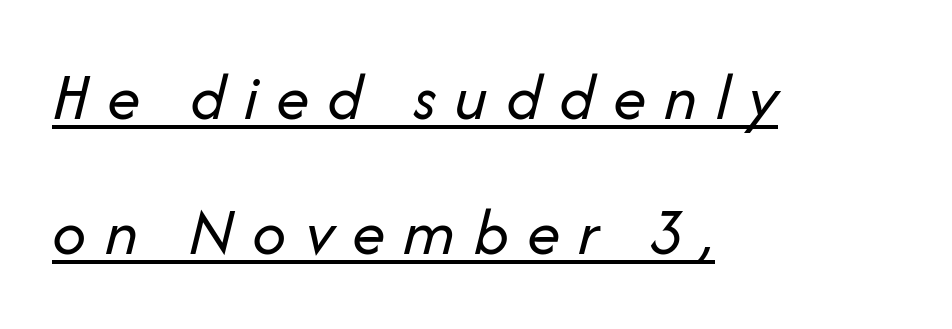
The image shows 67 px regular-weight type, italic (leaning right); set left-aligned, loose line spacing (2.01x), unusually wide letter spacing (+0.27 em), underlined; low stroke contrast and a medium x-height.
